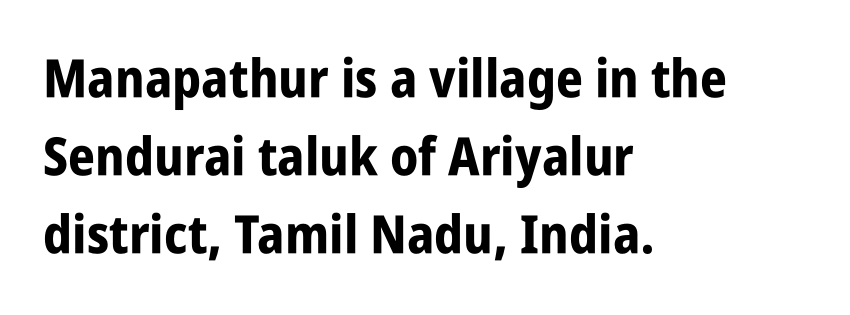
The image shows 53 px bold, condensed sans-serif type, upright; set left-aligned, normal line spacing (1.47x), normal letter spacing, not underlined; low stroke contrast and a large x-height.
